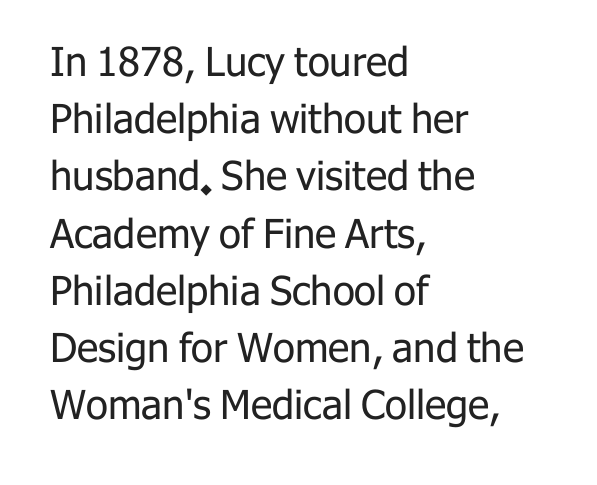
{"serif": "no", "italic": "no", "bold": "no", "weight": "regular", "width": "normal", "stroke_contrast": "low", "x_height": "medium", "monospaced": "no", "underline": "no", "align": "left", "line_spacing": "normal", "line_spacing_ratio": 1.43, "letter_spacing": "normal", "letter_spacing_em": 0.0, "glyph_px": 40}
